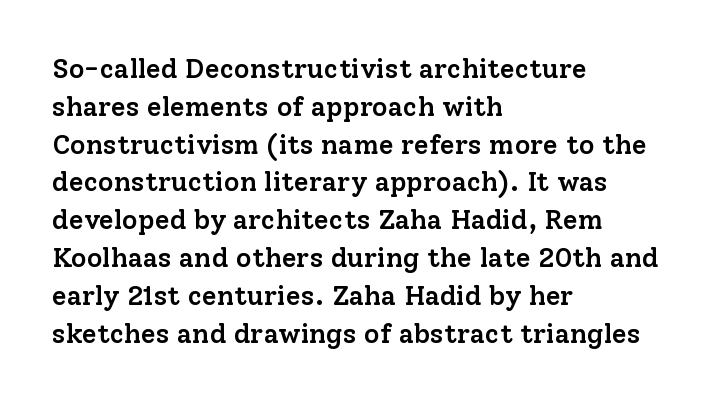
The image shows 27 px text type, upright; set left-aligned, normal line spacing (1.4x), normal letter spacing, not underlined.
